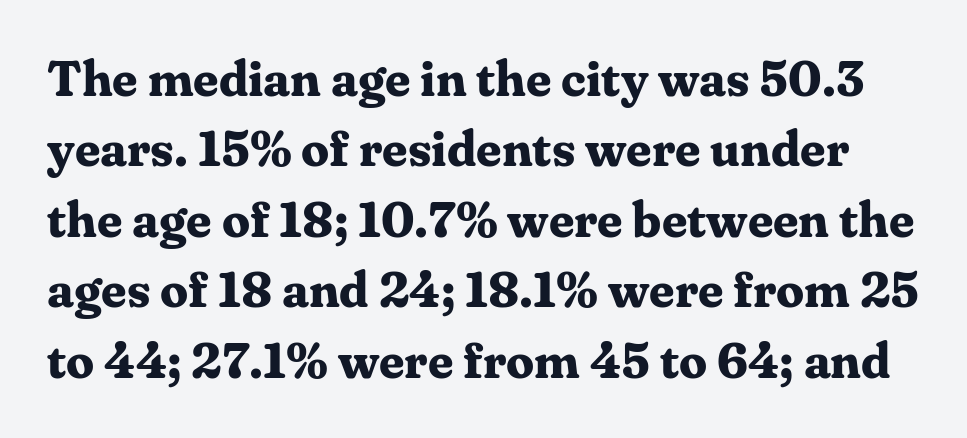
Q: Is the text bold? A: Yes.
Q: Is the text italic (slanted)? A: No, it is upright.
Q: Is the typeface a serif or a sans-serif typeface? A: Serif.
Q: Is the text underlined? A: No.
Q: Is the spacing between letters normal or unusually wide? A: Normal.
Q: Is the spacing between lines tight, normal or loose? A: Normal.
Q: Width (condensed, normal, or wide)? A: Normal.
Q: Stroke contrast? A: Medium.
Q: x-height? A: Medium.
Q: Monospaced? A: No.
